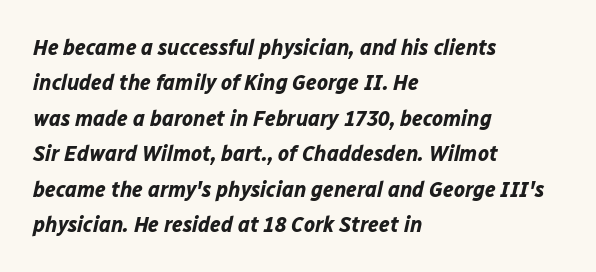
The image shows 23 px bold type, italic (leaning right); set left-aligned, normal line spacing (1.54x), normal letter spacing, not underlined.
